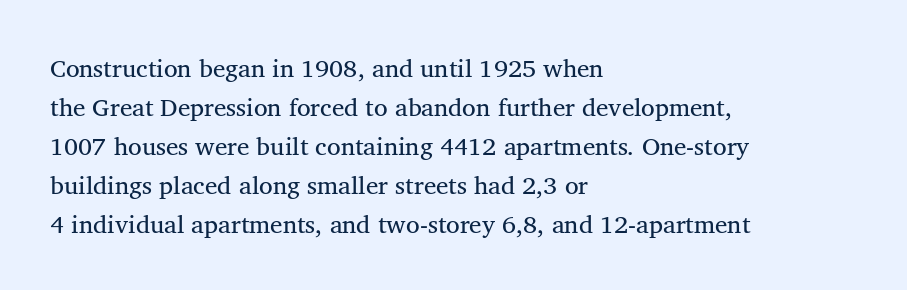
{"italic": "no", "bold": "no", "underline": "no", "align": "left", "line_spacing": "normal", "line_spacing_ratio": 1.56, "letter_spacing": "normal", "letter_spacing_em": 0.0, "glyph_px": 25}
